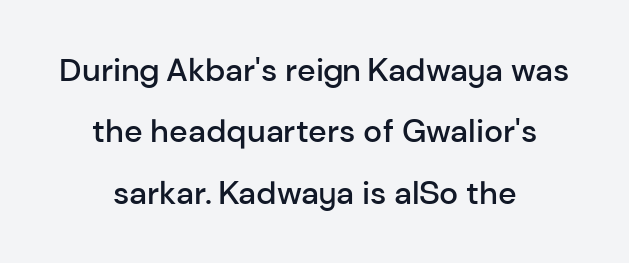
The image shows 32 px semibold sans-serif type, upright; set centered, loose line spacing (1.92x), normal letter spacing, not underlined; low stroke contrast and a medium x-height.
